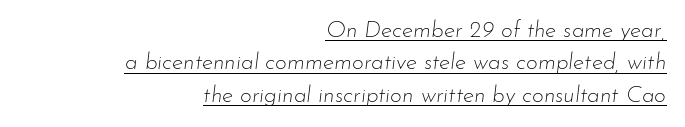
{"italic": "yes", "lean": "right", "slant_degrees": 7, "bold": "no", "underline": "yes", "align": "right", "line_spacing": "normal", "line_spacing_ratio": 1.41, "letter_spacing": "normal", "letter_spacing_em": 0.0, "glyph_px": 23}
